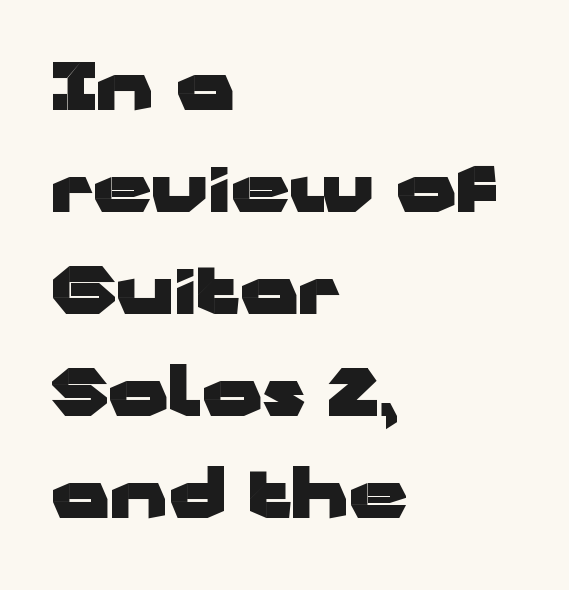
Q: Is the text bold? A: Yes.
Q: Is the text italic (slanted)? A: No, it is upright.
Q: Is the typeface a serif or a sans-serif typeface? A: Sans-serif.
Q: Is the text underlined? A: No.
Q: How is the paragraph aligned? A: Left-aligned.
Q: Is the spacing between letters normal or unusually wide? A: Normal.
Q: Is the spacing between lines tight, normal or loose? A: Normal.
Q: Width (condensed, normal, or wide)? A: Wide.
Q: Stroke contrast? A: Low.
Q: x-height? A: Medium.
Q: Monospaced? A: No.
